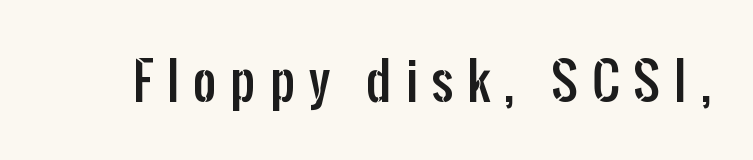
The rendering uses natural spacing where letterforms have individual widths. Check under the words: just untouched page. No italicization has been applied; the sample stays upright. The characters display no serif detailing; their extremities are plain.
